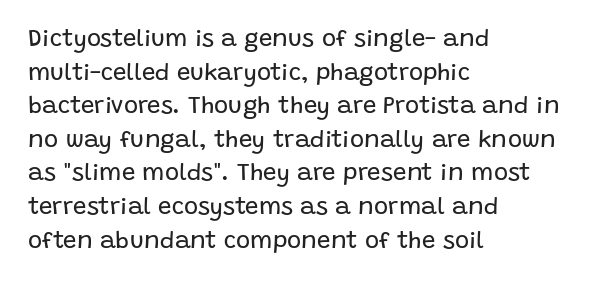
{"italic": "no", "bold": "no", "underline": "no", "align": "left", "line_spacing": "normal", "line_spacing_ratio": 1.4, "letter_spacing": "normal", "letter_spacing_em": 0.0, "glyph_px": 24}
